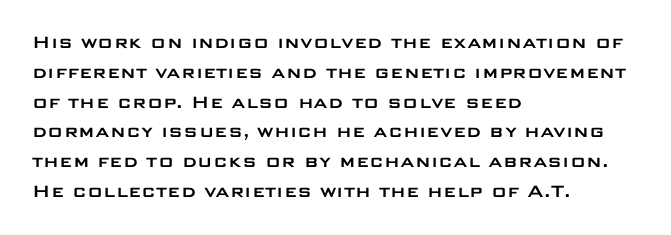
{"italic": "no", "underline": "no", "align": "left", "line_spacing": "normal", "line_spacing_ratio": 1.42, "letter_spacing": "normal", "letter_spacing_em": 0.0, "glyph_px": 21}
